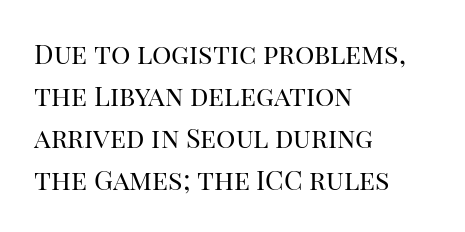
Each new line begins a customary step beneath the previous one. The passage shown is not underscored anywhere. Weight: not bold — regular or lighter. Nope, not italic — everything's standing straight. A classic flush-left, rag-right setting is used for this passage.
